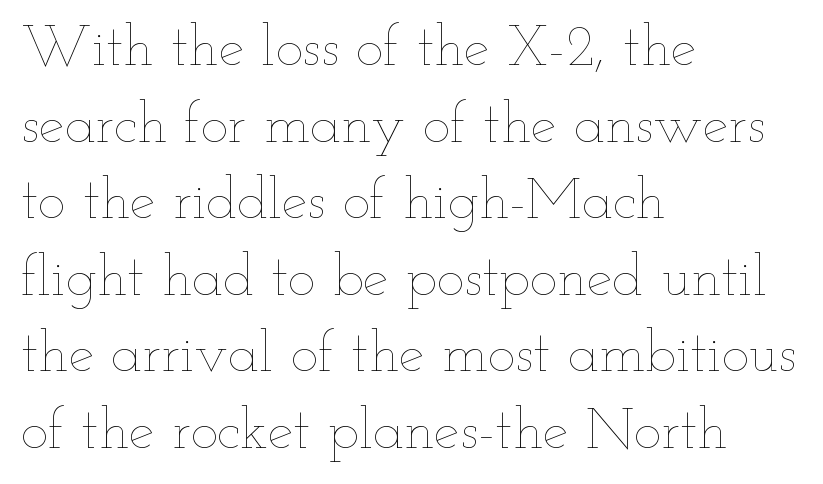
What stands out about the letter spacing? Nothing — it is the standard amount. Nope, not italic — everything's standing straight. Just letters on the line, the space beneath them empty. The passage shown stacks its lines at a standard gap. Stems here are at most as thick as an everyday book face. The letters advance in unequal steps, a hallmark of proportional type.
